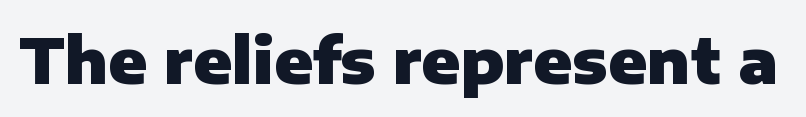
Set as a true bold cut, around the 700 mark. The typography opts for an upright posture over an oblique one. Check where the strokes stop: nothing finishes them off — pure sans. Spacing verdict: proportional, widths tailored to each character.
